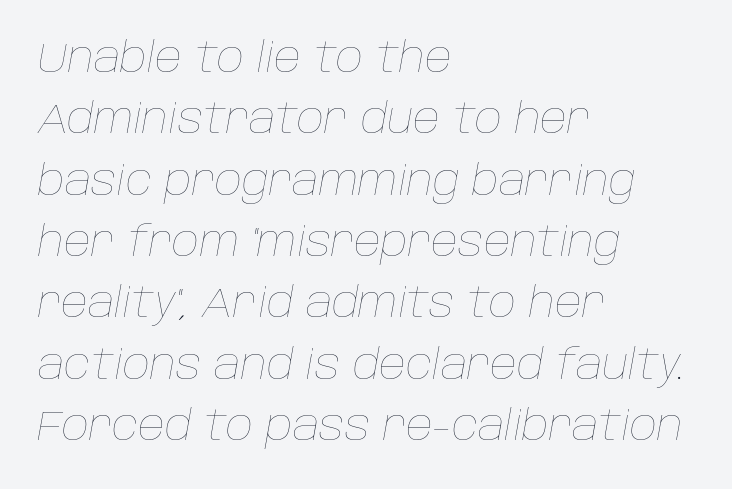
{"italic": "yes", "lean": "right", "slant_degrees": 10, "bold": "no", "weight": "thin", "width": "normal", "stroke_contrast": "low", "x_height": "large", "monospaced": "no", "underline": "no", "align": "left", "line_spacing": "normal", "line_spacing_ratio": 1.46, "letter_spacing": "normal", "letter_spacing_em": 0.0, "glyph_px": 42}
